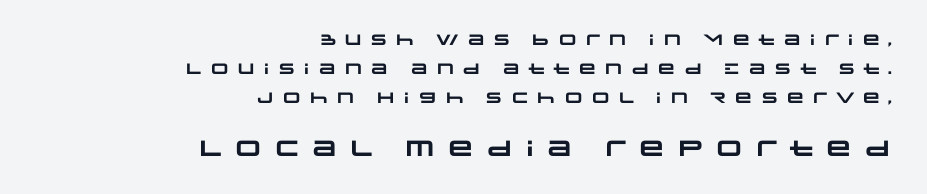
Q: Is the text bold? A: Yes.
Q: Is the text underlined? A: No.
Q: How is the paragraph aligned? A: Right-aligned.
Q: Is the spacing between letters normal or unusually wide? A: Unusually wide.
Q: Is the spacing between lines tight, normal or loose? A: Loose.
Q: Which block of text is set in a larger size, the first (top) or the second (bottom)? A: The second (bottom) one.
